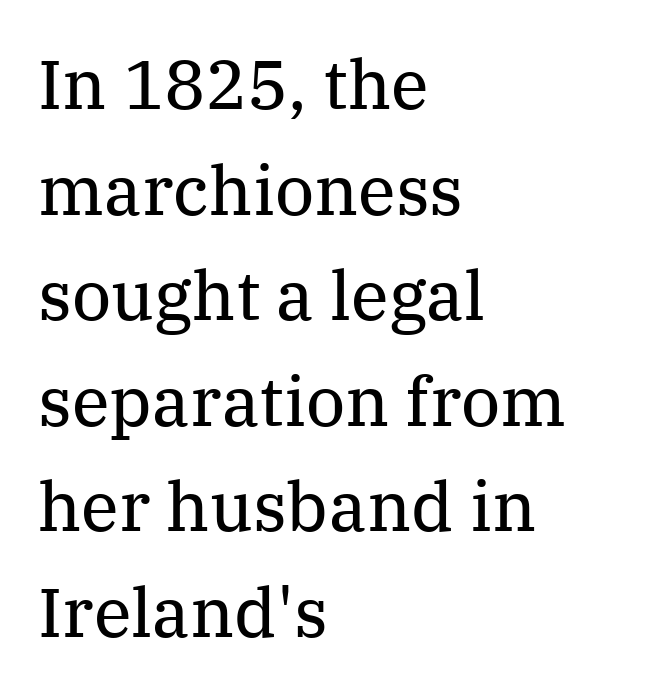
{"serif": "yes", "italic": "no", "bold": "no", "weight": "regular", "width": "normal", "stroke_contrast": "medium", "x_height": "medium", "monospaced": "no", "underline": "no", "align": "left", "line_spacing": "normal", "line_spacing_ratio": 1.53, "letter_spacing": "normal", "letter_spacing_em": 0.0, "glyph_px": 69}
